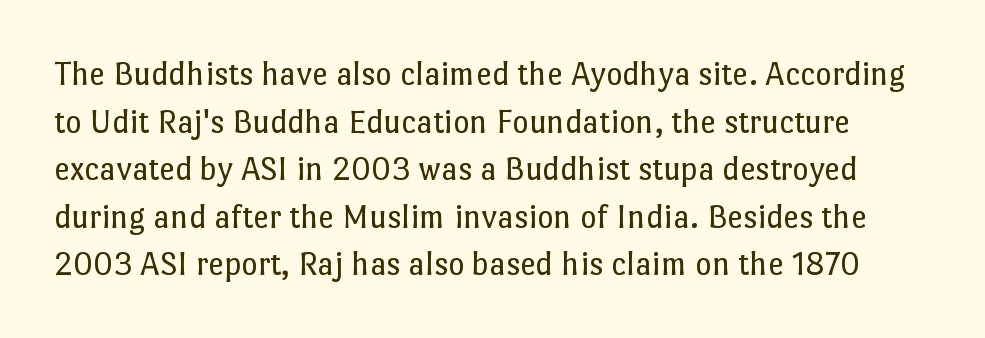
{"italic": "no", "bold": "no", "weight": "regular", "width": "normal", "stroke_contrast": "low", "x_height": "medium", "monospaced": "no", "underline": "no", "line_spacing": "normal", "line_spacing_ratio": 1.36, "letter_spacing": "normal", "letter_spacing_em": 0.0, "glyph_px": 35}
